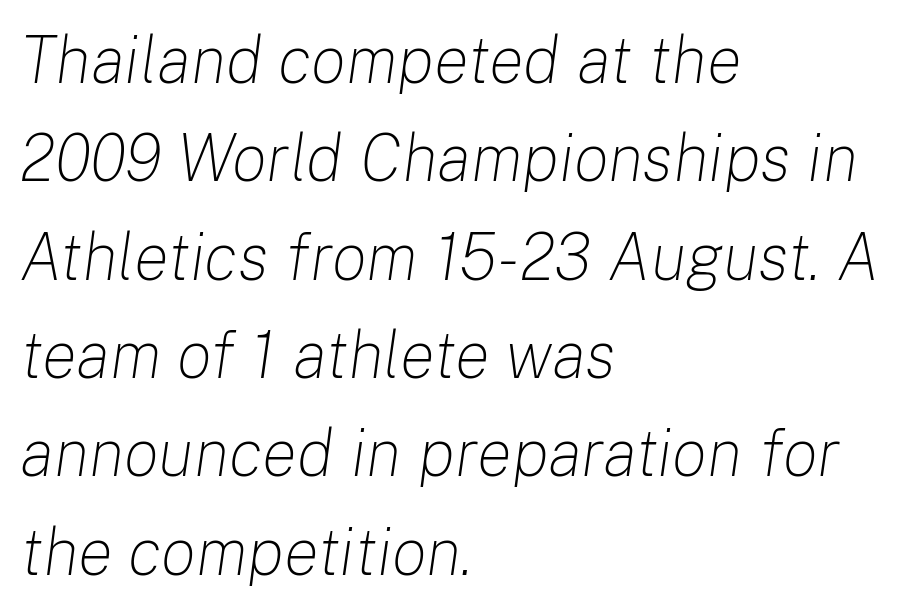
{"italic": "yes", "lean": "right", "slant_degrees": 8, "bold": "no", "weight": "light", "width": "normal", "stroke_contrast": "low", "x_height": "medium", "monospaced": "no", "underline": "no", "align": "left", "line_spacing": "normal", "line_spacing_ratio": 1.49, "letter_spacing": "normal", "letter_spacing_em": 0.0, "glyph_px": 66}
